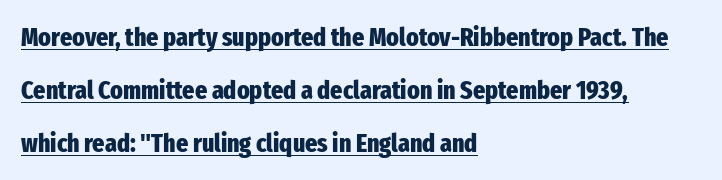
Q: Is the text bold? A: Yes.
Q: Is the text italic (slanted)? A: No, it is upright.
Q: Is the text underlined? A: Yes.
Q: How is the paragraph aligned? A: Left-aligned.
Q: Is the spacing between letters normal or unusually wide? A: Normal.
Q: Is the spacing between lines tight, normal or loose? A: Loose.
